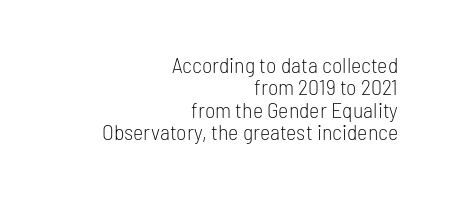
{"italic": "no", "bold": "no", "underline": "no", "align": "right", "line_spacing": "tight", "line_spacing_ratio": 1.02, "letter_spacing": "normal", "letter_spacing_em": 0.0, "glyph_px": 22}
